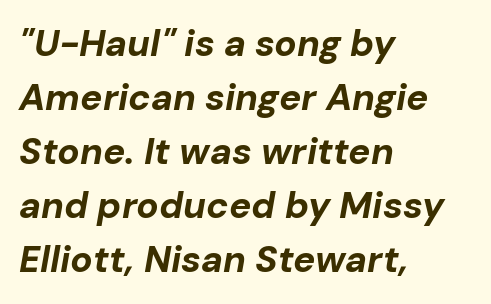
The image shows 37 px bold type, italic (leaning right); set left-aligned, normal line spacing (1.46x), normal letter spacing, not underlined; low stroke contrast and a medium x-height.
